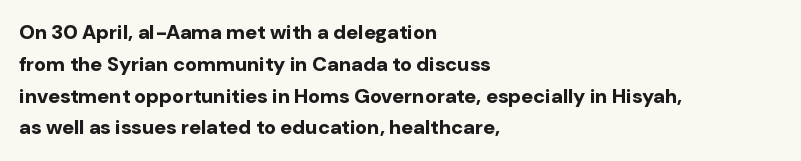
{"italic": "no", "bold": "yes", "underline": "no", "align": "left", "line_spacing": "normal", "line_spacing_ratio": 1.59, "letter_spacing": "normal", "letter_spacing_em": 0.0, "glyph_px": 20}
